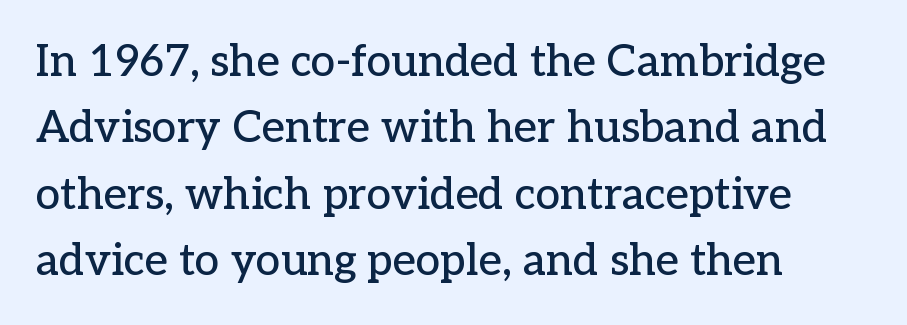
The image shows 44 px serif type, upright; set left-aligned, normal line spacing (1.51x), normal letter spacing, not underlined; low stroke contrast and a medium x-height.
